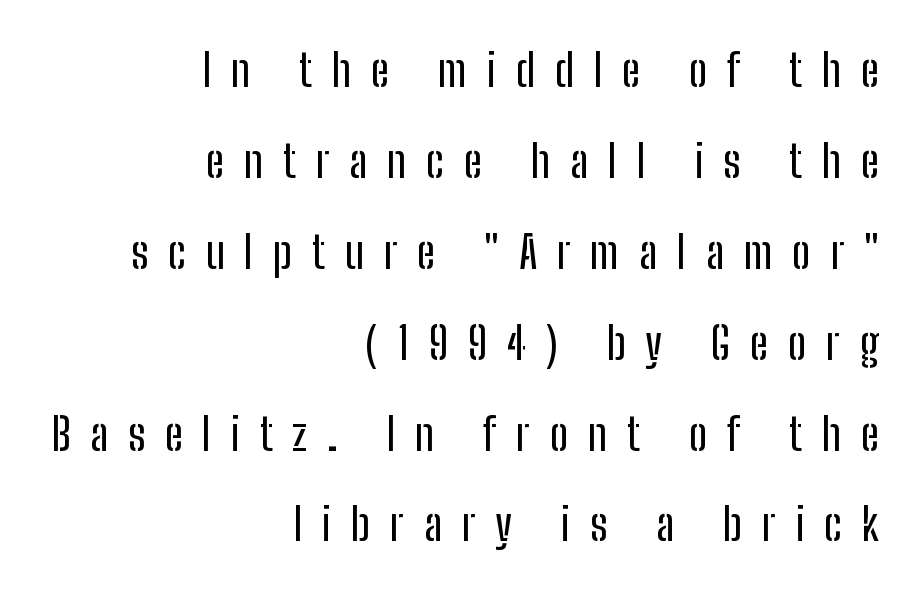
The image shows 45 px condensed sans-serif type, upright; set right-aligned, loose line spacing (2.02x), unusually wide letter spacing (+0.44 em), not underlined; low stroke contrast and a medium x-height.
